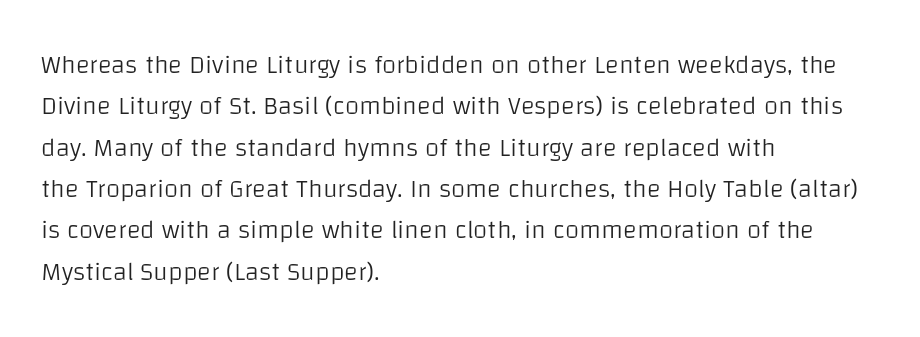
The image shows 26 px text type, upright; set left-aligned, normal line spacing (1.59x), normal letter spacing, not underlined.
